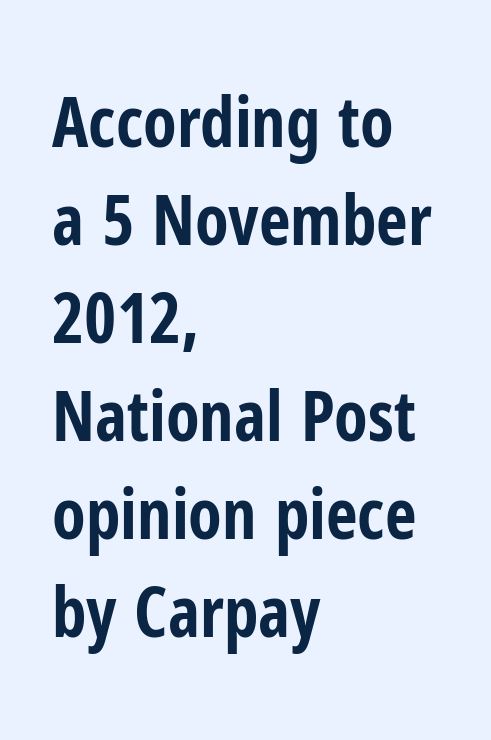
Q: Is the text bold? A: Yes.
Q: Is the text italic (slanted)? A: No, it is upright.
Q: Is the typeface a serif or a sans-serif typeface? A: Sans-serif.
Q: Is the text underlined? A: No.
Q: How is the paragraph aligned? A: Left-aligned.
Q: Is the spacing between letters normal or unusually wide? A: Normal.
Q: Is the spacing between lines tight, normal or loose? A: Normal.
Q: Width (condensed, normal, or wide)? A: Condensed.
Q: Stroke contrast? A: Low.
Q: x-height? A: Medium.
Q: Monospaced? A: No.
